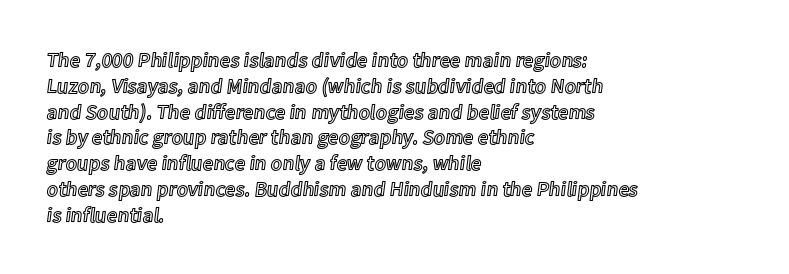
{"underline": "no", "align": "left", "line_spacing_ratio": 1.23, "letter_spacing": "normal", "letter_spacing_em": 0.0, "glyph_px": 21}
